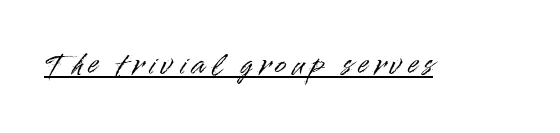
This is underlined copy, the kind a proofreader might mark for attention. Compared with typical body copy, the letter spacing here is much looser.
